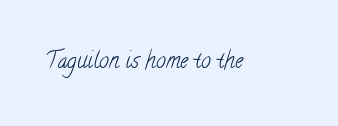
Students, note that the glyphs here touch the page at normal intervals. Any mark beneath the type? The region is blank. Is this a heavy cut? Hardly; it is regular or lighter.
